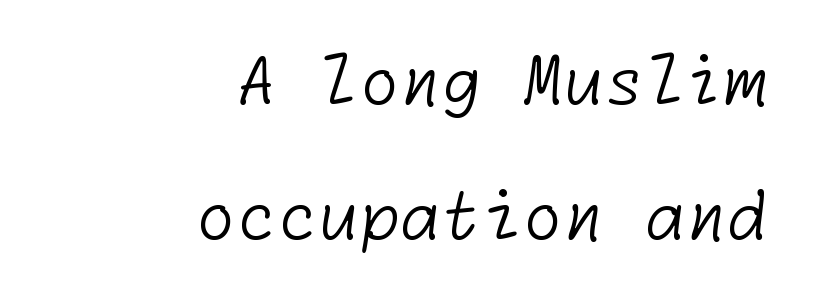
Q: Is the text bold? A: No.
Q: Is the typeface a serif or a sans-serif typeface? A: Sans-serif.
Q: Is the text underlined? A: No.
Q: How is the paragraph aligned? A: Right-aligned.
Q: Is the spacing between letters normal or unusually wide? A: Normal.
Q: Is the spacing between lines tight, normal or loose? A: Loose.
Q: Width (condensed, normal, or wide)? A: Normal.
Q: Stroke contrast? A: Low.
Q: x-height? A: Medium.
